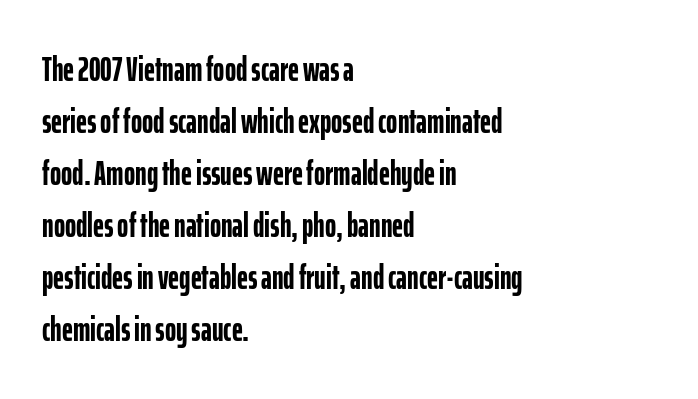
The image shows 34 px semibold, condensed sans-serif type, upright; set left-aligned, normal line spacing (1.53x), normal letter spacing, not underlined; low stroke contrast and a medium x-height.
